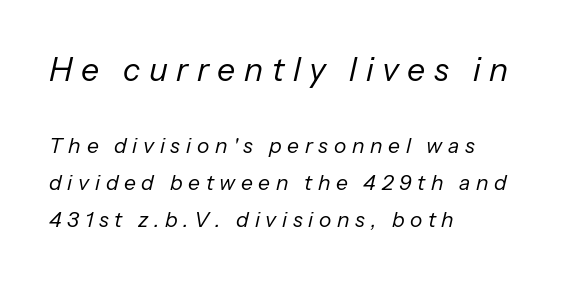
{"italic": "yes", "lean": "right", "slant_degrees": 13, "bold": "no", "weight": "regular", "width": "normal", "stroke_contrast": "low", "x_height": "medium", "monospaced": "no", "underline": "no", "align": "left", "line_spacing_ratio": 1.78, "letter_spacing": "wide", "letter_spacing_em": 0.27, "larger_block": "first", "size_ratio": 1.52, "glyph_px": 32}
